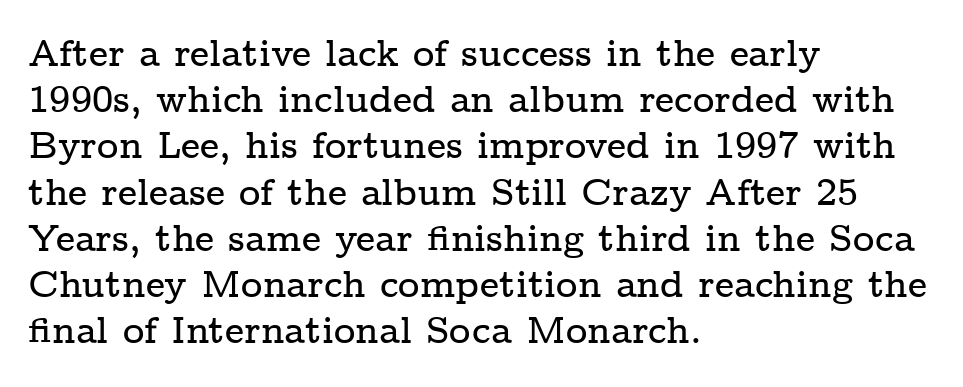
The image shows 37 px wide serif type, upright; set left-aligned, normal line spacing (1.25x), normal letter spacing, not underlined; low stroke contrast and a medium x-height.
